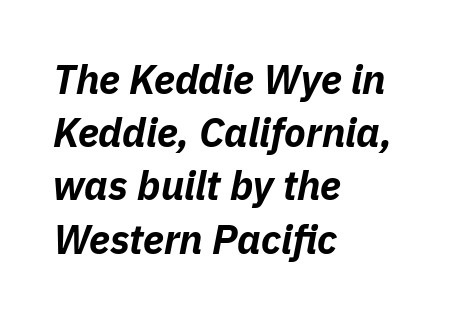
The foot of each line stays bare and open. The typography opts for an oblique posture over an upright one. The face used here has the dense, thick strokes of a bold. Every row of glyphs begins at an identical x-position on the left.
